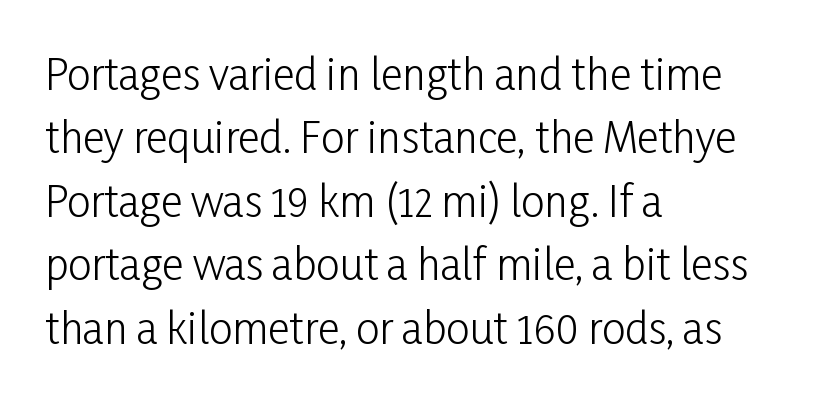
{"serif": "no", "italic": "no", "bold": "no", "weight": "light", "width": "condensed", "stroke_contrast": "low", "x_height": "medium", "monospaced": "no", "underline": "no", "align": "left", "line_spacing": "normal", "line_spacing_ratio": 1.51, "letter_spacing": "normal", "letter_spacing_em": 0.0, "glyph_px": 42}
